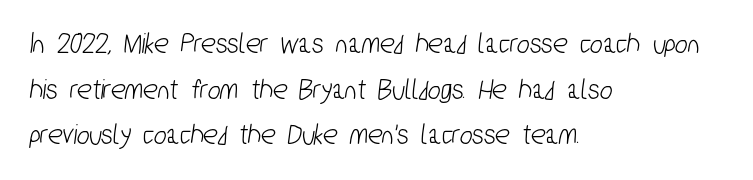
Q: Is the typeface a serif or a sans-serif typeface? A: Sans-serif.
Q: Is the text underlined? A: No.
Q: How is the paragraph aligned? A: Left-aligned.
Q: Is the spacing between letters normal or unusually wide? A: Normal.
Q: Is the spacing between lines tight, normal or loose? A: Normal.
Q: Width (condensed, normal, or wide)? A: Condensed.
Q: Stroke contrast? A: Low.
Q: x-height? A: Medium.
Q: Monospaced? A: No.
